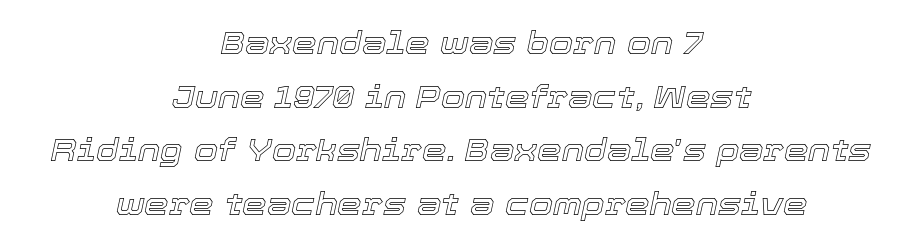
{"italic": "yes", "lean": "right", "slant_degrees": 12, "width": "normal", "x_height": "medium", "monospaced": "no", "underline": "no", "align": "center", "line_spacing_ratio": 1.73, "letter_spacing": "normal", "letter_spacing_em": 0.0, "glyph_px": 31}
